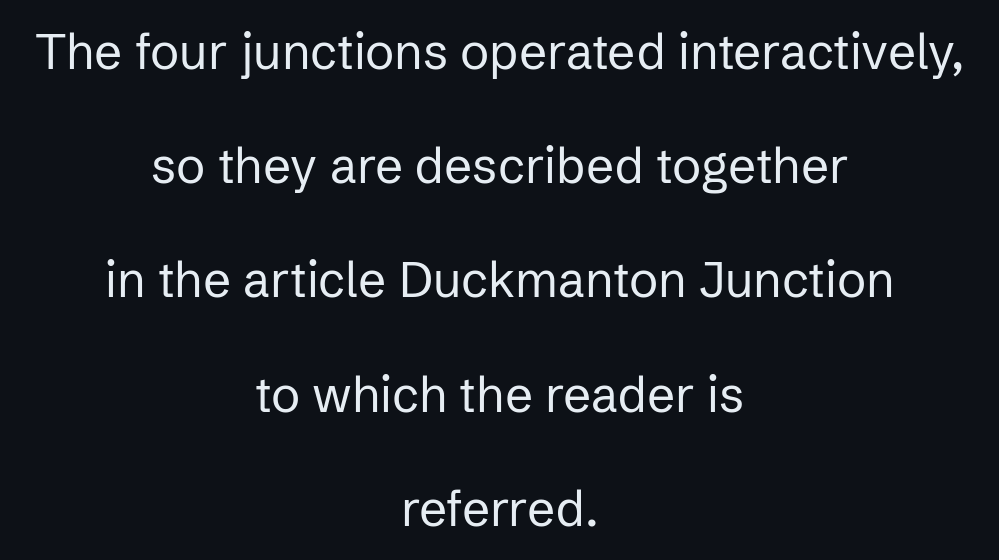
Q: Is the text bold? A: No.
Q: Is the text italic (slanted)? A: No, it is upright.
Q: Is the typeface a serif or a sans-serif typeface? A: Sans-serif.
Q: Is the text underlined? A: No.
Q: How is the paragraph aligned? A: Centered.
Q: Is the spacing between letters normal or unusually wide? A: Normal.
Q: Is the spacing between lines tight, normal or loose? A: Loose.
Q: Width (condensed, normal, or wide)? A: Normal.
Q: Stroke contrast? A: Low.
Q: x-height? A: Medium.
Q: Monospaced? A: No.
